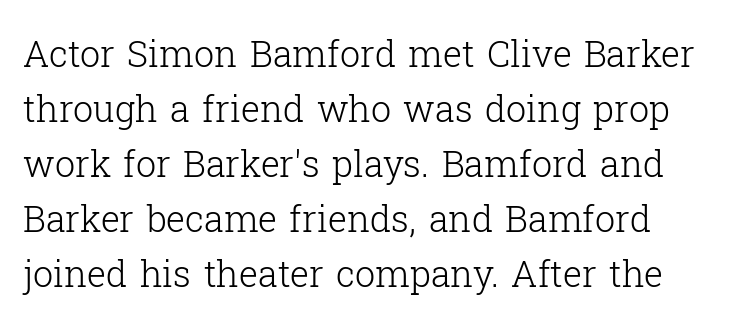
{"serif": "yes", "italic": "no", "bold": "no", "weight": "light", "width": "normal", "stroke_contrast": "low", "x_height": "medium", "monospaced": "no", "underline": "no", "align": "left", "line_spacing": "normal", "line_spacing_ratio": 1.53, "letter_spacing": "normal", "letter_spacing_em": 0.0, "glyph_px": 36}
